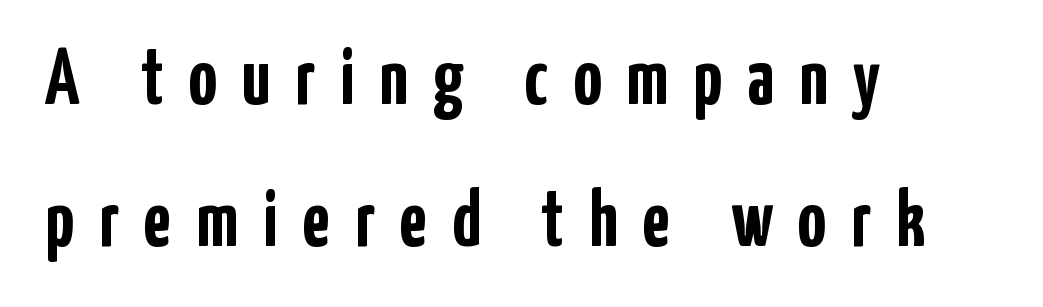
Think of a printed novel: that variable character pitch is what you see here. Loose tracking; the words dissolve into strings of separated letters. Left-aligned paragraph, ragged on the right. Has an underline been added? It has not. Nope, no serifs anywhere on these letters.
